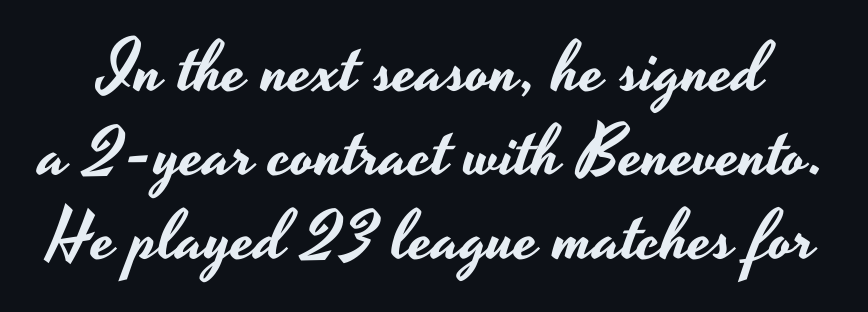
Q: Is the text italic (slanted)? A: Yes.
Q: Is the typeface a serif or a sans-serif typeface? A: Sans-serif.
Q: Is the text underlined? A: No.
Q: Is the spacing between letters normal or unusually wide? A: Normal.
Q: Width (condensed, normal, or wide)? A: Wide.
Q: Stroke contrast? A: Low.
Q: x-height? A: Small.
Q: Monospaced? A: No.
